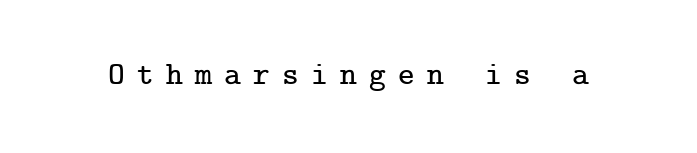
{"serif": "yes", "italic": "no", "width": "normal", "stroke_contrast": "low", "x_height": "medium", "underline": "no", "letter_spacing": "wide", "letter_spacing_em": 0.38, "glyph_px": 32}
